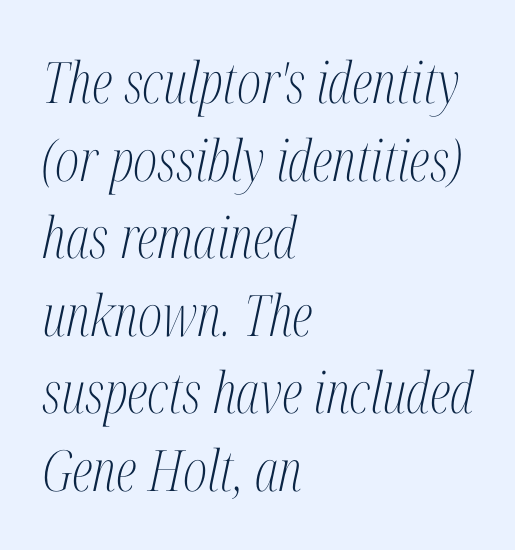
Q: Is the text bold? A: No.
Q: Is the text italic (slanted)? A: Yes, it leans right by about 12 degrees.
Q: Is the typeface a serif or a sans-serif typeface? A: Serif.
Q: Is the text underlined? A: No.
Q: How is the paragraph aligned? A: Left-aligned.
Q: Is the spacing between letters normal or unusually wide? A: Normal.
Q: Is the spacing between lines tight, normal or loose? A: Normal.
Q: Width (condensed, normal, or wide)? A: Condensed.
Q: Stroke contrast? A: Medium.
Q: x-height? A: Medium.
Q: Monospaced? A: No.
